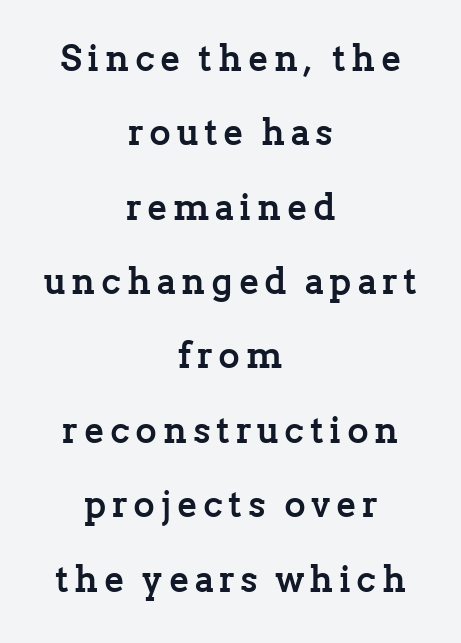
The image shows 37 px semibold serif type, upright; set centered, loose line spacing (2.01x), not underlined; low stroke contrast and a medium x-height.
